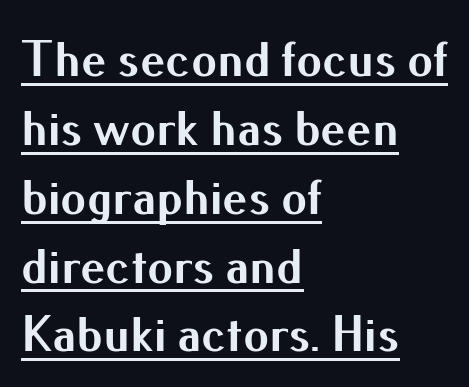
Spacing verdict: proportional, widths tailored to each character. All the whitespace from short lines collects on the right. Is this a sans? Yes — the strokes have no serifs. This rendering leaves character spacing at its baseline value. The face used here appears with an underline applied.
